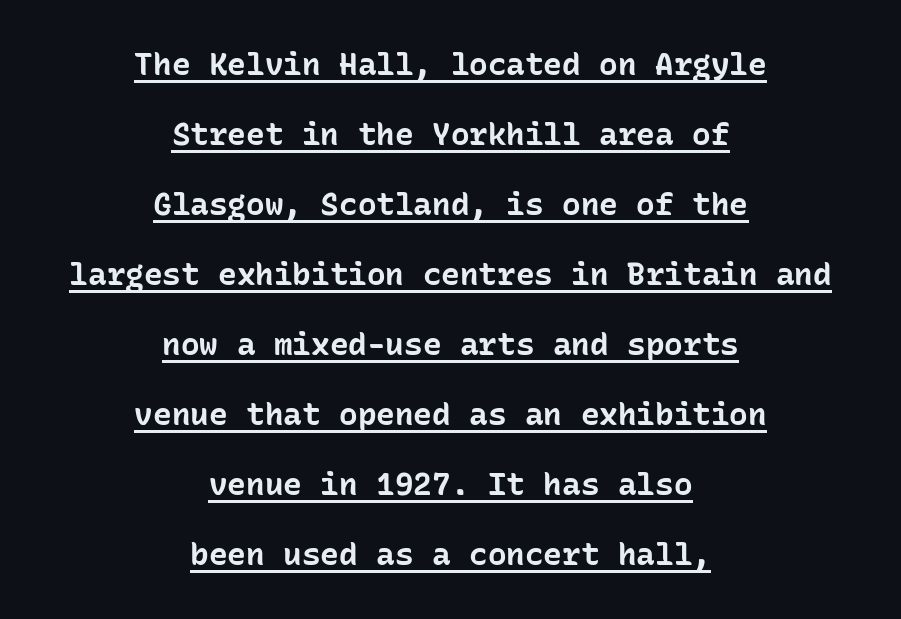
{"serif": "no", "italic": "no", "bold": "yes", "weight": "bold", "width": "normal", "stroke_contrast": "low", "x_height": "medium", "monospaced": "yes", "underline": "yes", "align": "center", "line_spacing": "loose", "line_spacing_ratio": 2.26, "letter_spacing": "normal", "letter_spacing_em": 0.0, "glyph_px": 31}
